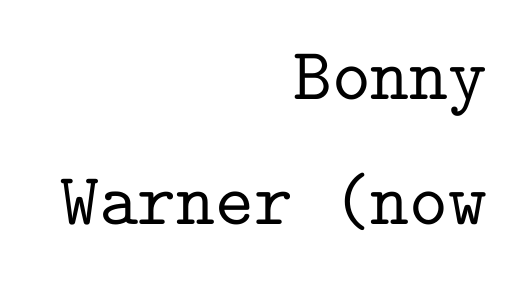
Regarding leading, the lines here are spaced in the standard way. These lines are rendered in a fixed-pitch font. What kind of face is this? One with serifs. The area under the type is left untouched.
